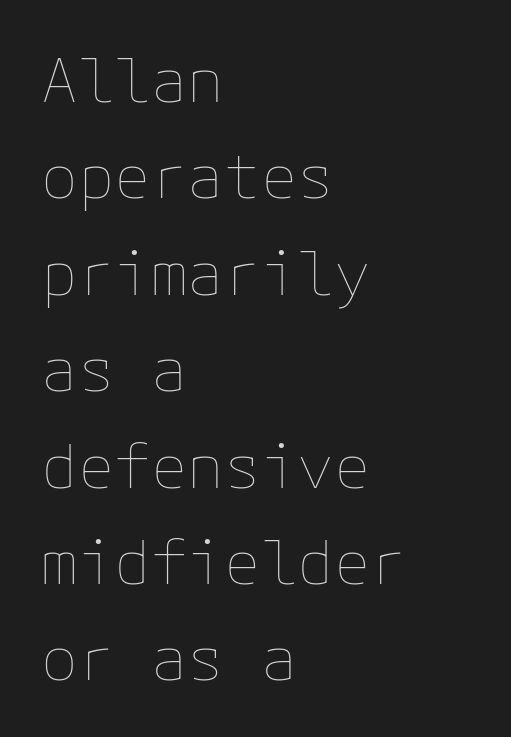
Q: Is the text bold? A: No.
Q: Is the text italic (slanted)? A: No, it is upright.
Q: Is the text underlined? A: No.
Q: How is the paragraph aligned? A: Left-aligned.
Q: Is the spacing between letters normal or unusually wide? A: Normal.
Q: Is the spacing between lines tight, normal or loose? A: Normal.
Q: Width (condensed, normal, or wide)? A: Normal.
Q: Stroke contrast? A: Low.
Q: x-height? A: Medium.
